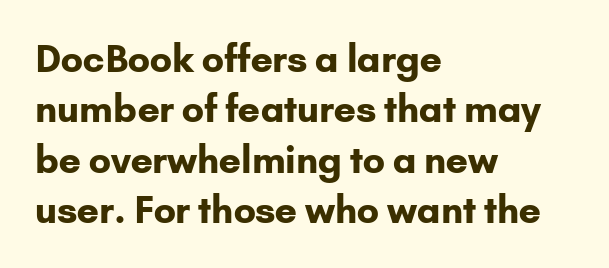
{"serif": "no", "italic": "no", "bold": "yes", "weight": "bold", "width": "normal", "stroke_contrast": "low", "x_height": "small", "monospaced": "no", "underline": "no", "align": "left", "line_spacing": "normal", "line_spacing_ratio": 1.36, "letter_spacing": "normal", "letter_spacing_em": 0.0, "glyph_px": 37}
